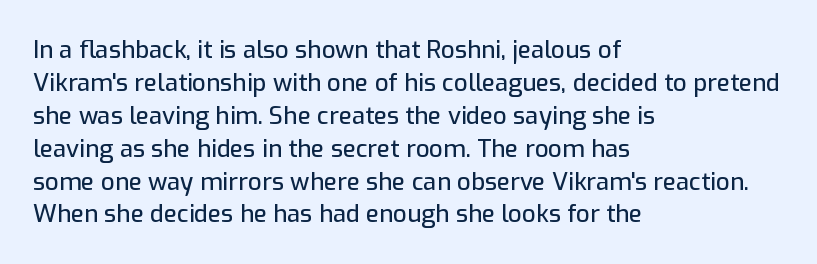
Q: Is the text italic (slanted)? A: No, it is upright.
Q: Is the text underlined? A: No.
Q: How is the paragraph aligned? A: Left-aligned.
Q: Is the spacing between letters normal or unusually wide? A: Normal.
Q: Is the spacing between lines tight, normal or loose? A: Normal.
